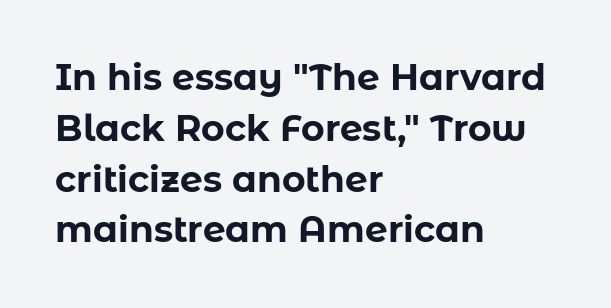
Q: Is the text bold? A: Yes.
Q: Is the text italic (slanted)? A: No, it is upright.
Q: Is the typeface a serif or a sans-serif typeface? A: Sans-serif.
Q: Is the text underlined? A: No.
Q: How is the paragraph aligned? A: Left-aligned.
Q: Is the spacing between letters normal or unusually wide? A: Normal.
Q: Is the spacing between lines tight, normal or loose? A: Normal.
Q: Width (condensed, normal, or wide)? A: Normal.
Q: Stroke contrast? A: Low.
Q: x-height? A: Medium.
Q: Monospaced? A: No.
